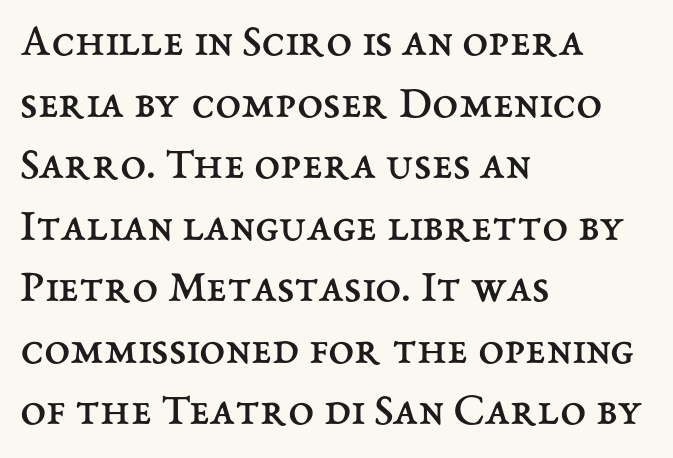
Quick note: underline off. No heavy texture on the line: the type isn't bold. The passage shown has conventional tracking throughout. Summary of vertical rhythm: regular, with standard interline spacing.
